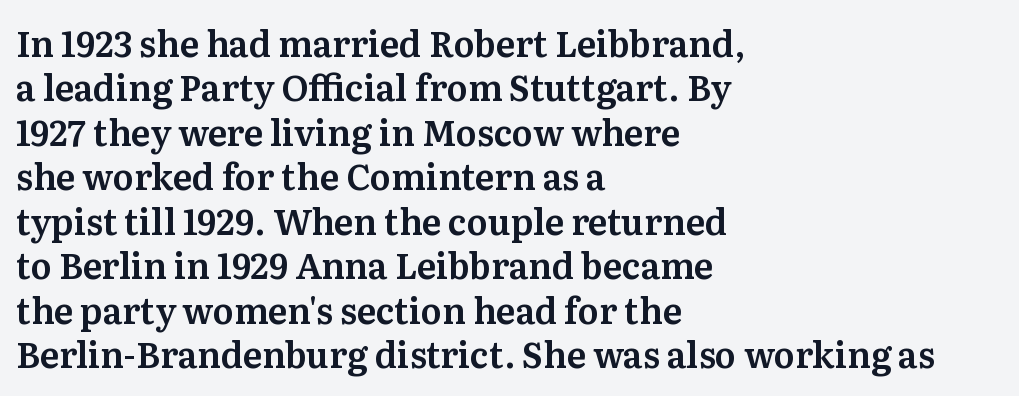
This rendering employs a face with finishing strokes, i.e., a serif. Italic? Not at all — the glyphs are vertical. A normal amount of white space separates one row of letters from the next. The strip under each line holds only bare page. Horizontal alignment here is leftward, the default for most running prose.
